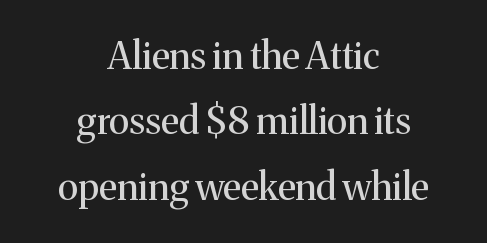
The rendering uses natural spacing where letterforms have individual widths. Posture: vertical. The font sits on the lighter half of the weight spectrum, regular included. Typographically, this falls in the serif category.
